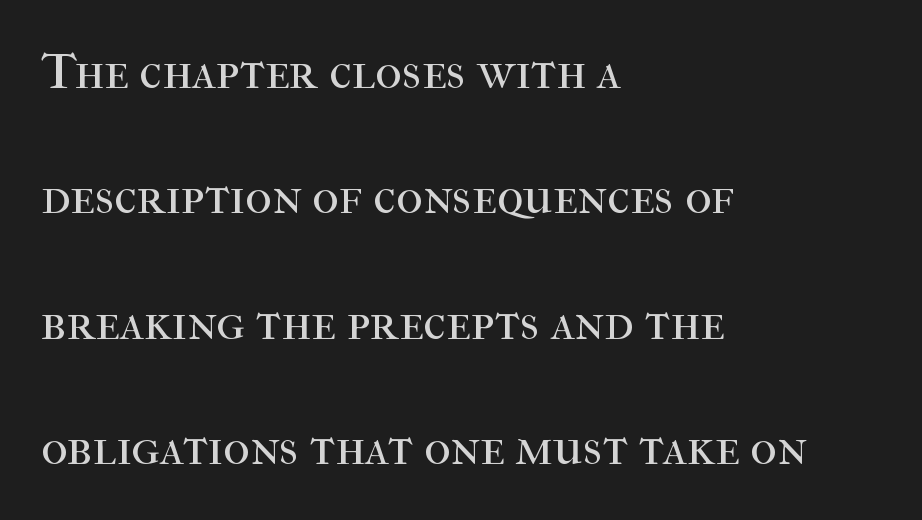
{"serif": "yes", "italic": "no", "bold": "no", "weight": "regular", "width": "normal", "stroke_contrast": "high", "x_height": "medium", "monospaced": "no", "underline": "no", "align": "left", "line_spacing": "loose", "line_spacing_ratio": 2.46, "letter_spacing": "normal", "letter_spacing_em": 0.0, "glyph_px": 51}
